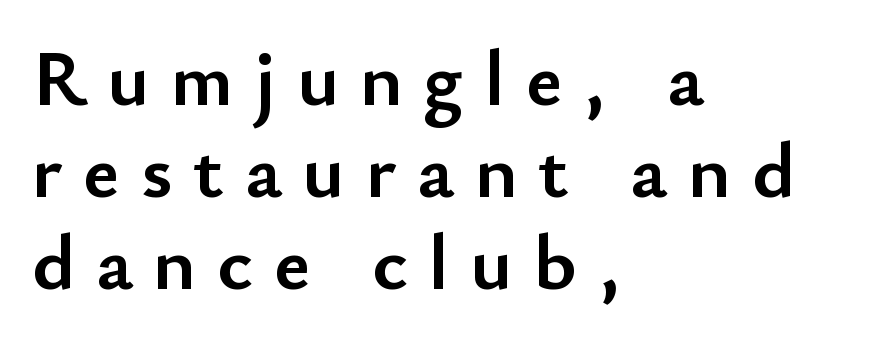
{"serif": "no", "italic": "no", "bold": "yes", "weight": "semibold", "width": "normal", "stroke_contrast": "low", "x_height": "small", "monospaced": "no", "underline": "no", "align": "left", "line_spacing": "tight", "line_spacing_ratio": 1.15, "letter_spacing": "wide", "letter_spacing_em": 0.26, "glyph_px": 80}
